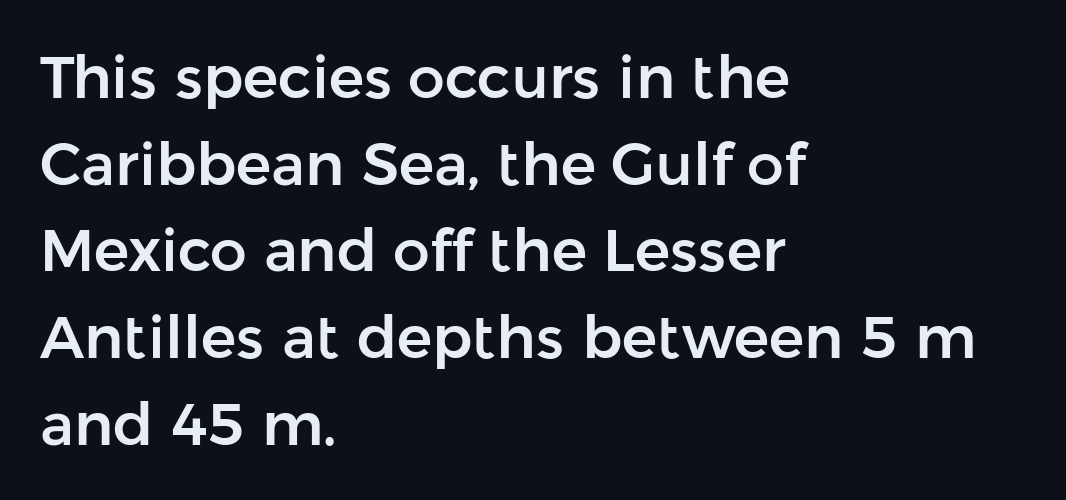
The image shows 59 px sans-serif type, upright; set left-aligned, normal line spacing (1.47x), normal letter spacing, not underlined; low stroke contrast and a medium x-height.
